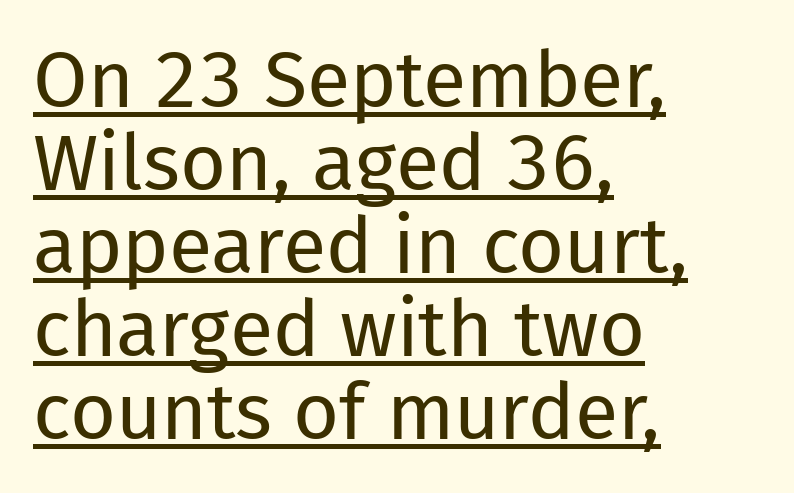
Q: Is the text bold? A: No.
Q: Is the text italic (slanted)? A: No, it is upright.
Q: Is the typeface a serif or a sans-serif typeface? A: Sans-serif.
Q: Is the text underlined? A: Yes.
Q: How is the paragraph aligned? A: Left-aligned.
Q: Is the spacing between letters normal or unusually wide? A: Normal.
Q: Is the spacing between lines tight, normal or loose? A: Tight.
Q: Width (condensed, normal, or wide)? A: Normal.
Q: Stroke contrast? A: Low.
Q: x-height? A: Medium.
Q: Monospaced? A: No.
